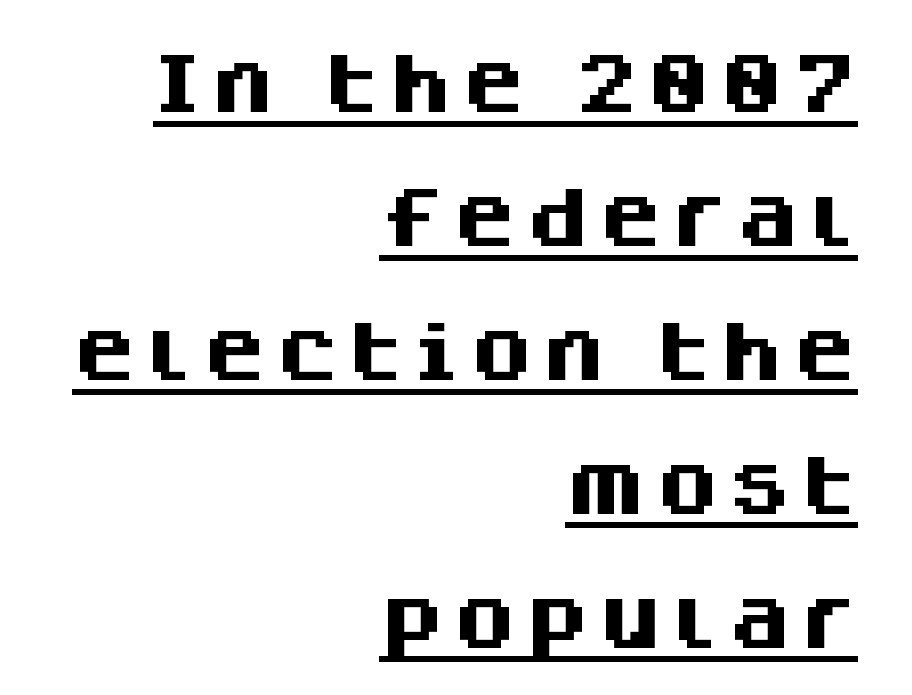
Q: Is the text bold? A: Yes.
Q: Is the text italic (slanted)? A: No, it is upright.
Q: Is the typeface a serif or a sans-serif typeface? A: Sans-serif.
Q: Is the text underlined? A: Yes.
Q: How is the paragraph aligned? A: Right-aligned.
Q: Is the spacing between lines tight, normal or loose? A: Loose.
Q: Width (condensed, normal, or wide)? A: Normal.
Q: Stroke contrast? A: Medium.
Q: x-height? A: Large.
Q: Monospaced? A: No.
